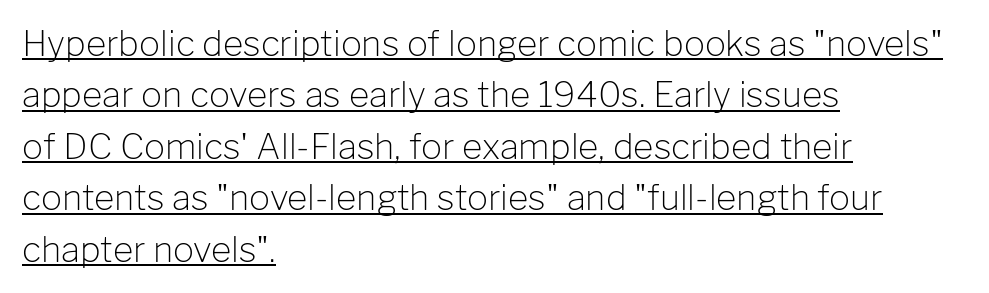
The image shows 35 px light sans-serif type, upright; set left-aligned, normal line spacing (1.47x), normal letter spacing, underlined; low stroke contrast and a medium x-height.
